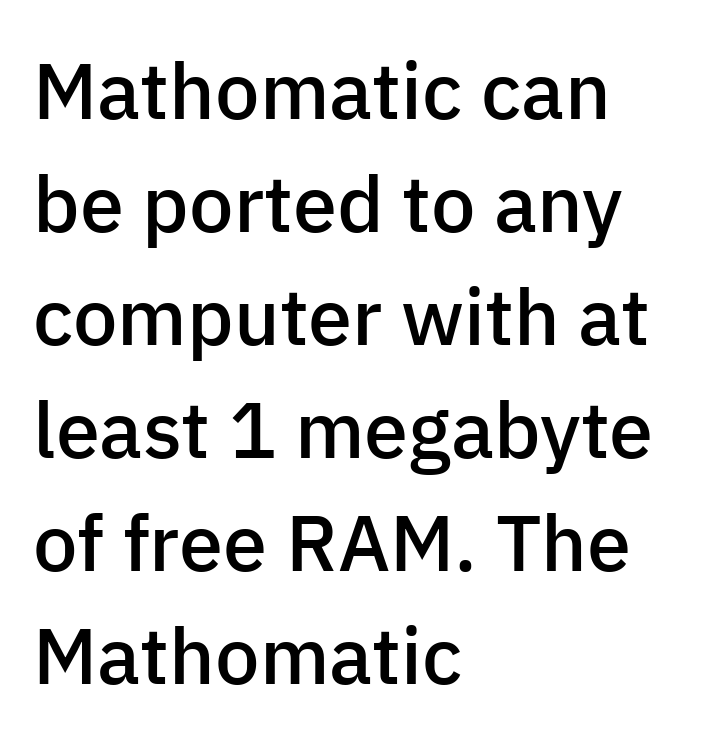
The glyphs have the mass of a demibold cut, below bold. Looks like regular typesetting: each glyph gets only the width it needs. Vertical strokes here are truly vertical. Descender tails drop into unmarked territory.
